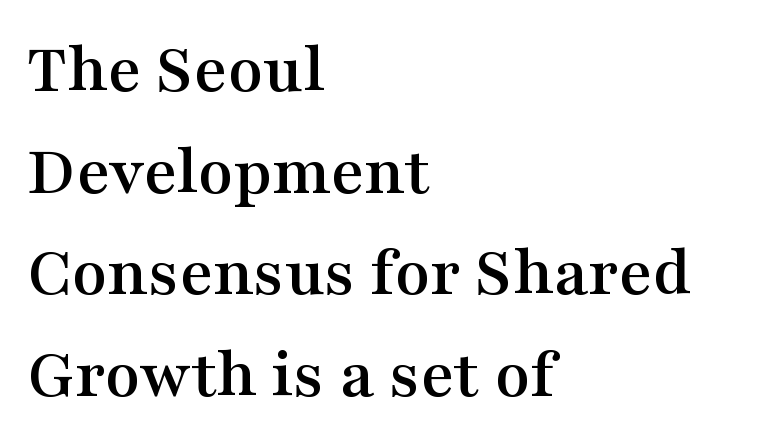
The face used here is seriffed, in the tradition of book romans. The gaps between neighbouring characters are ordinary and unremarkable. Notice how descenders clear the ascenders below comfortably — that's standard leading. Each line starts at the same left margin while the right side varies. Nope, not italic — everything's standing straight. Is this a fixed-width face? No — the glyphs have proportional, varying widths.
